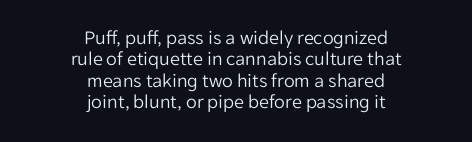
{"italic": "no", "bold": "no", "underline": "no", "align": "center", "line_spacing": "tight", "line_spacing_ratio": 1.07, "letter_spacing": "normal", "letter_spacing_em": 0.0, "glyph_px": 20}
